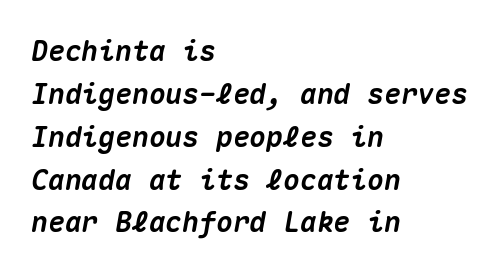
Q: Is the text bold? A: Yes.
Q: Is the text italic (slanted)? A: Yes, it leans right by about 10 degrees.
Q: Is the text underlined? A: No.
Q: How is the paragraph aligned? A: Left-aligned.
Q: Is the spacing between letters normal or unusually wide? A: Normal.
Q: Is the spacing between lines tight, normal or loose? A: Normal.
Q: Width (condensed, normal, or wide)? A: Normal.
Q: Stroke contrast? A: Medium.
Q: x-height? A: Medium.
Q: Monospaced? A: Yes.
